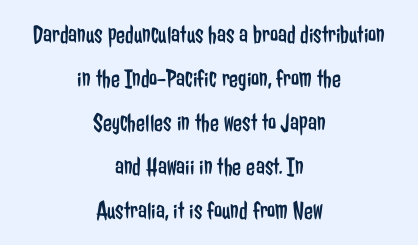
Q: Is the text bold? A: No.
Q: Is the text italic (slanted)? A: No, it is upright.
Q: Is the text underlined? A: No.
Q: How is the paragraph aligned? A: Centered.
Q: Is the spacing between letters normal or unusually wide? A: Normal.
Q: Is the spacing between lines tight, normal or loose? A: Normal.
